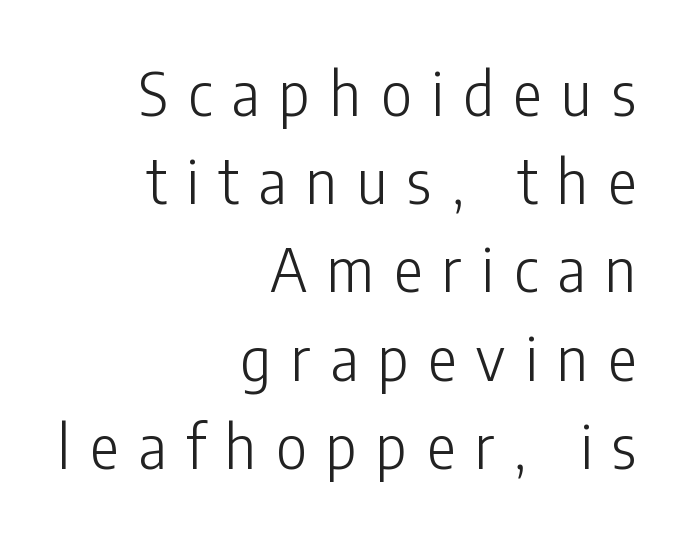
On a weight scale, this lands at 450 or below. Quick note: underline off. Letter spacing: wide. Here the designer chose a conventional face with non-uniform glyph widths. Layout note: lines flush right.
